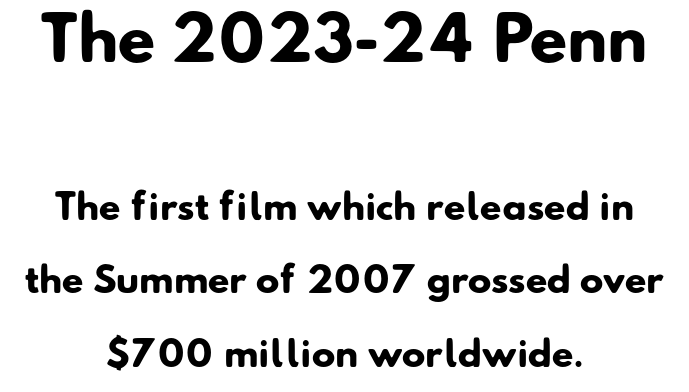
Look at the glyph heights: the upper group is clearly the bigger setting. In terms of leading, this rendering errs on the spacious side. Its strokes are broad and dark, the hallmark of bold type. Nothing sits at the stroke ends, so this counts as sans-serif. The string is rendered with underlining switched off. Caption: multi-line text, centered on the measure.
